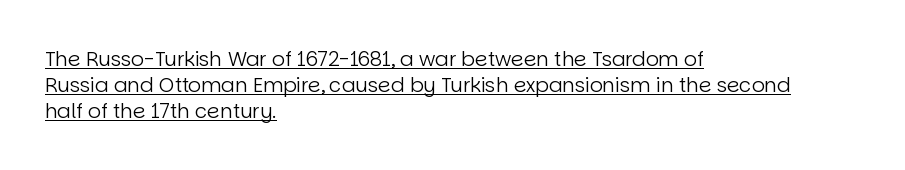
Q: Is the text bold? A: No.
Q: Is the text italic (slanted)? A: No, it is upright.
Q: Is the text underlined? A: Yes.
Q: How is the paragraph aligned? A: Left-aligned.
Q: Is the spacing between letters normal or unusually wide? A: Normal.
Q: Is the spacing between lines tight, normal or loose? A: Normal.
